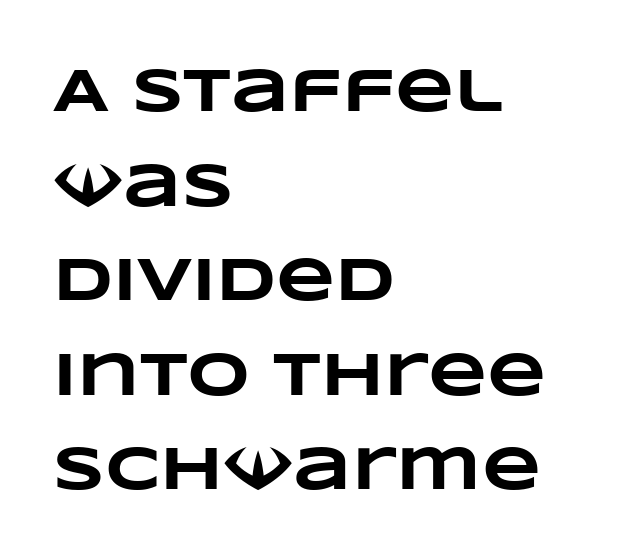
The image shows 61 px heavy, wide type; set left-aligned, normal line spacing (1.55x), normal letter spacing, not underlined; low stroke contrast and a large x-height.
